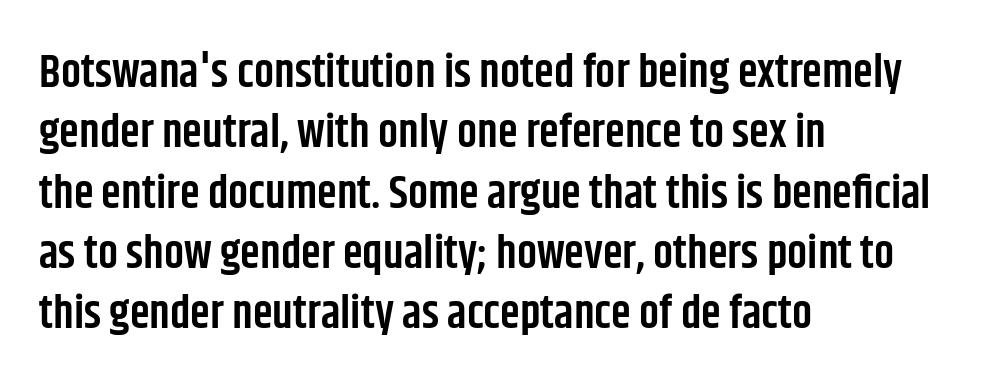
Q: Is the text bold? A: Semi-bold.
Q: Is the text italic (slanted)? A: No, it is upright.
Q: Is the typeface a serif or a sans-serif typeface? A: Sans-serif.
Q: Is the text underlined? A: No.
Q: How is the paragraph aligned? A: Left-aligned.
Q: Is the spacing between letters normal or unusually wide? A: Normal.
Q: Is the spacing between lines tight, normal or loose? A: Normal.
Q: Width (condensed, normal, or wide)? A: Condensed.
Q: Stroke contrast? A: Low.
Q: x-height? A: Large.
Q: Monospaced? A: No.
